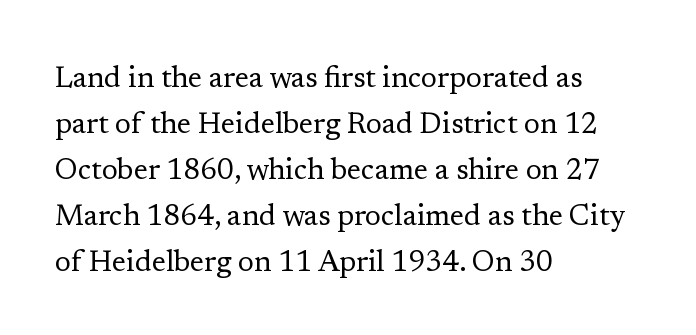
Q: Is the text bold? A: No.
Q: Is the text italic (slanted)? A: No, it is upright.
Q: Is the typeface a serif or a sans-serif typeface? A: Serif.
Q: Is the text underlined? A: No.
Q: How is the paragraph aligned? A: Left-aligned.
Q: Is the spacing between letters normal or unusually wide? A: Normal.
Q: Is the spacing between lines tight, normal or loose? A: Normal.
Q: Width (condensed, normal, or wide)? A: Normal.
Q: Stroke contrast? A: Low.
Q: x-height? A: Medium.
Q: Monospaced? A: No.
